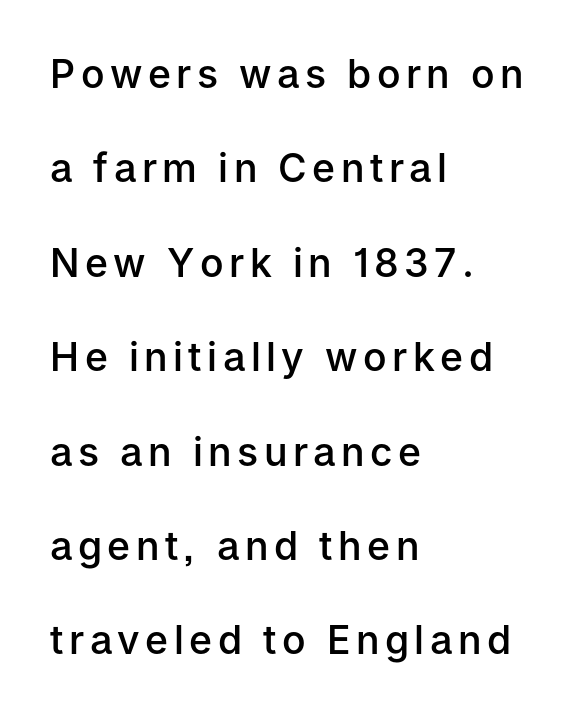
{"serif": "no", "italic": "no", "bold": "semi", "weight": "semibold", "width": "normal", "stroke_contrast": "low", "x_height": "medium", "monospaced": "no", "underline": "no", "align": "left", "line_spacing": "loose", "line_spacing_ratio": 2.42, "glyph_px": 39}
